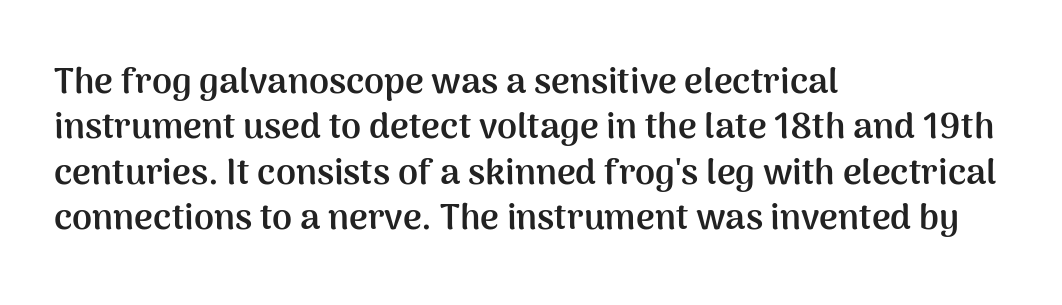
{"serif": "no", "italic": "no", "bold": "yes", "weight": "semibold", "width": "normal", "stroke_contrast": "medium", "x_height": "medium", "monospaced": "no", "underline": "no", "align": "left", "line_spacing": "normal", "line_spacing_ratio": 1.26, "letter_spacing": "normal", "letter_spacing_em": 0.0, "glyph_px": 36}
